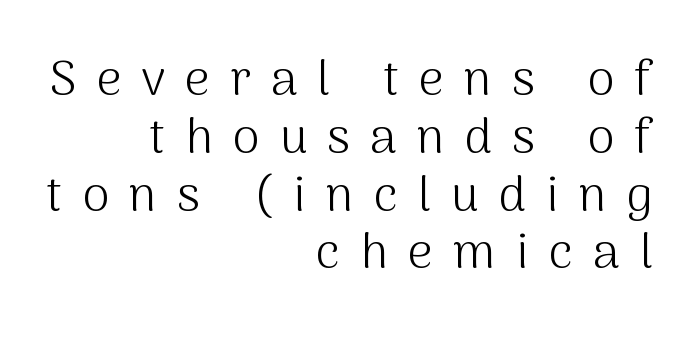
Check where the strokes stop: nothing finishes them off — pure sans. Rendered with straight, roman letterforms. The letterforms sit at book weight or below. This sample uses expanded letter spacing, leaving extra air between glyphs. Which margin do the lines hug? The right one — the left edge is uneven. Character widths vary here, with narrow letters taking less room than wide ones.
